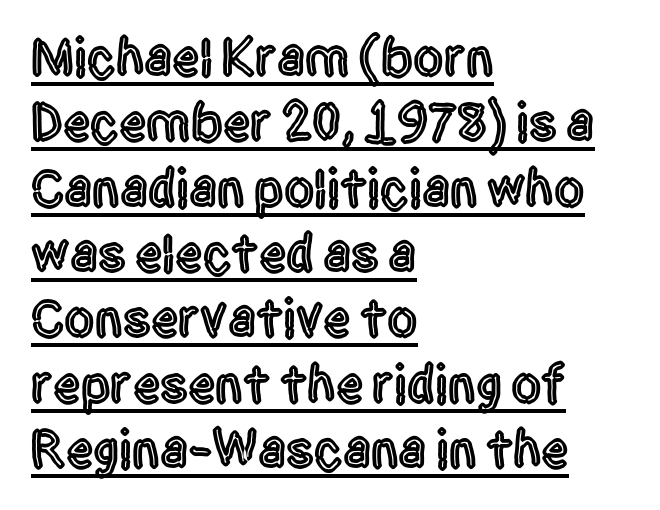
{"serif": "no", "italic": "no", "width": "condensed", "x_height": "large", "monospaced": "no", "underline": "yes", "align": "left", "line_spacing_ratio": 1.21, "letter_spacing": "normal", "letter_spacing_em": 0.0, "glyph_px": 54}
